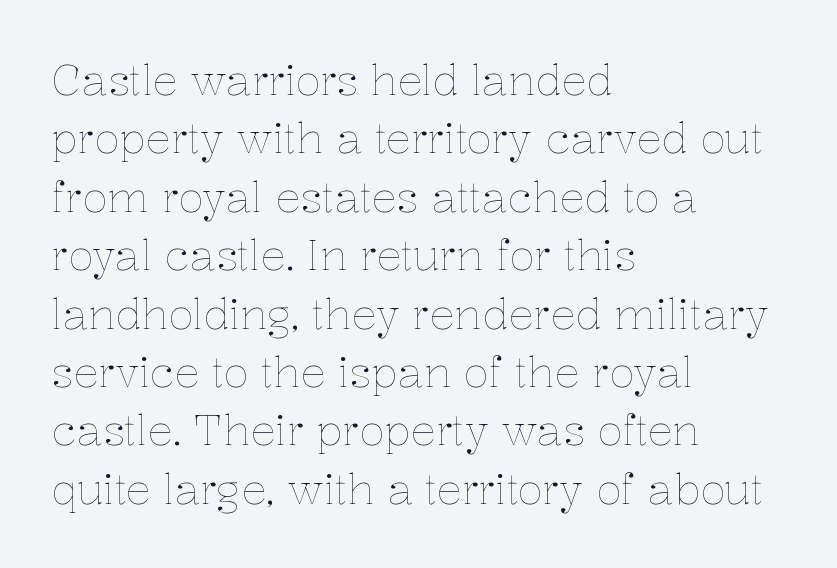
The image shows 42 px thin type, upright; set left-aligned, normal line spacing (1.39x), normal letter spacing, not underlined; low stroke contrast and a medium x-height.
